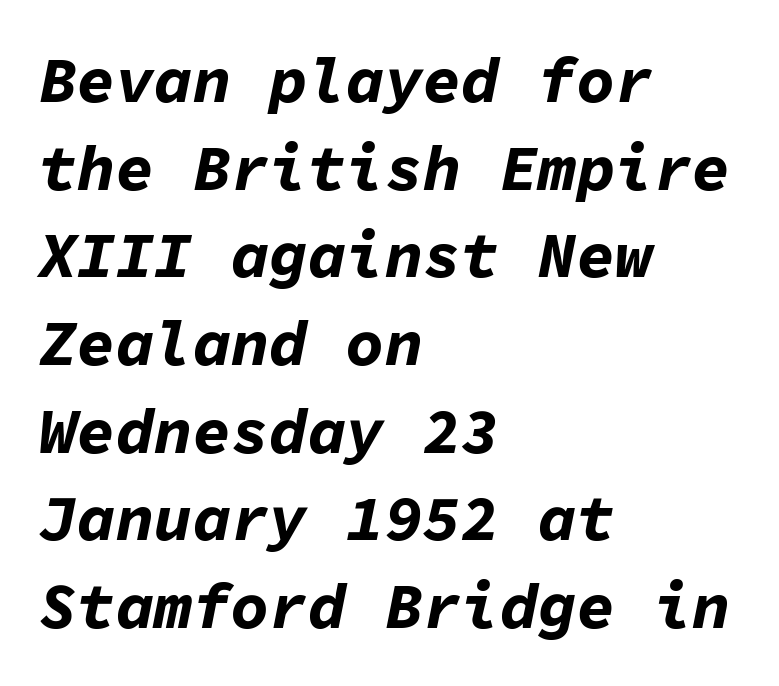
Looks like terminal output: every glyph gets an equal slot. Does the lettering tilt? It does — this is italic. The rendering keeps characters at their native spacing. The passage shown stacks its lines at a standard gap. The characters look thick and weighty, a clear bold. Compared with a centered layout, this one pins lines to the left instead.
